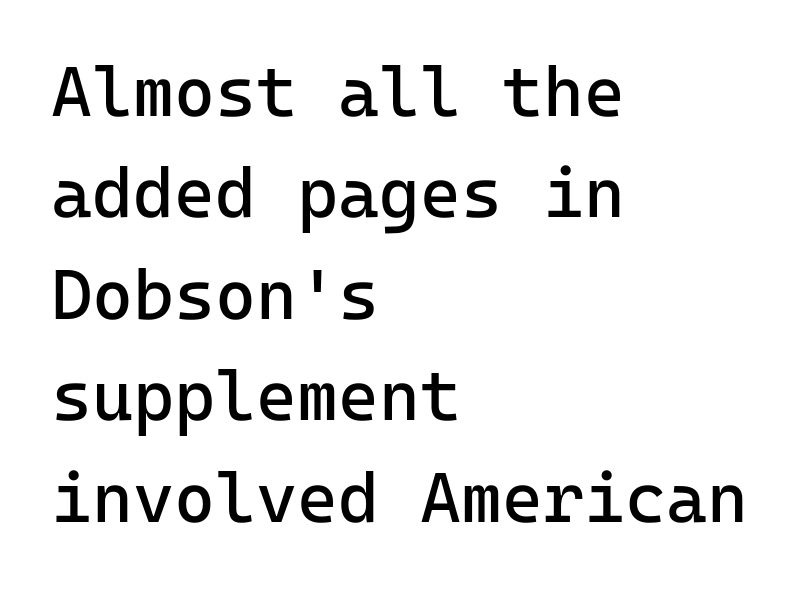
Q: Is the text bold? A: No.
Q: Is the text italic (slanted)? A: No, it is upright.
Q: Is the typeface a serif or a sans-serif typeface? A: Sans-serif.
Q: Is the text underlined? A: No.
Q: How is the paragraph aligned? A: Left-aligned.
Q: Is the spacing between letters normal or unusually wide? A: Normal.
Q: Is the spacing between lines tight, normal or loose? A: Normal.
Q: Width (condensed, normal, or wide)? A: Normal.
Q: Stroke contrast? A: Low.
Q: x-height? A: Medium.
